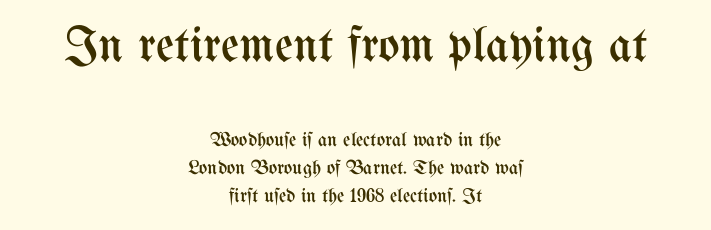
{"italic": "no", "bold": "no", "weight": "regular", "width": "condensed", "stroke_contrast": "medium", "x_height": "medium", "monospaced": "no", "underline": "no", "align": "center", "line_spacing": "normal", "line_spacing_ratio": 1.39, "letter_spacing": "normal", "letter_spacing_em": 0.0, "larger_block": "first", "size_ratio": 2.5, "glyph_px": 50}
